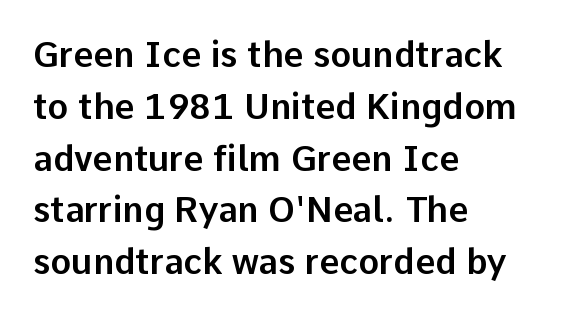
Q: Is the text italic (slanted)? A: No, it is upright.
Q: Is the typeface a serif or a sans-serif typeface? A: Sans-serif.
Q: Is the text underlined? A: No.
Q: How is the paragraph aligned? A: Left-aligned.
Q: Is the spacing between letters normal or unusually wide? A: Normal.
Q: Is the spacing between lines tight, normal or loose? A: Normal.
Q: Width (condensed, normal, or wide)? A: Normal.
Q: Stroke contrast? A: Low.
Q: x-height? A: Medium.
Q: Monospaced? A: No.
